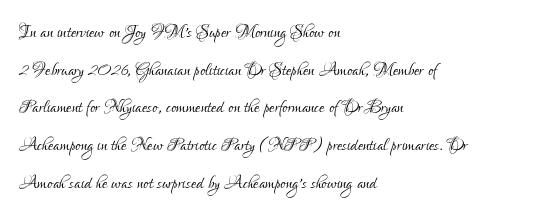
{"bold": "no", "underline": "no", "align": "left", "line_spacing": "normal", "line_spacing_ratio": 1.57, "letter_spacing": "normal", "letter_spacing_em": 0.0, "glyph_px": 24}
